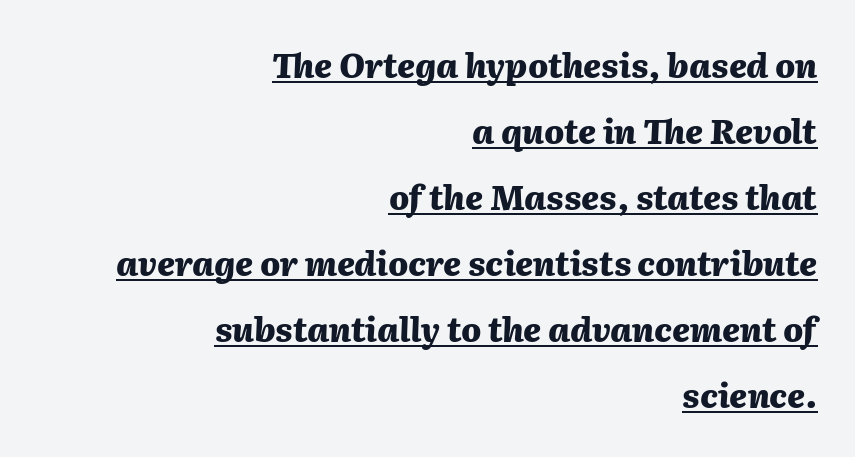
{"italic": "yes", "lean": "right", "slant_degrees": 2, "bold": "yes", "weight": "heavy", "width": "normal", "stroke_contrast": "medium", "x_height": "medium", "monospaced": "no", "underline": "yes", "align": "right", "line_spacing": "loose", "line_spacing_ratio": 2.0, "letter_spacing": "normal", "letter_spacing_em": 0.0, "glyph_px": 33}
